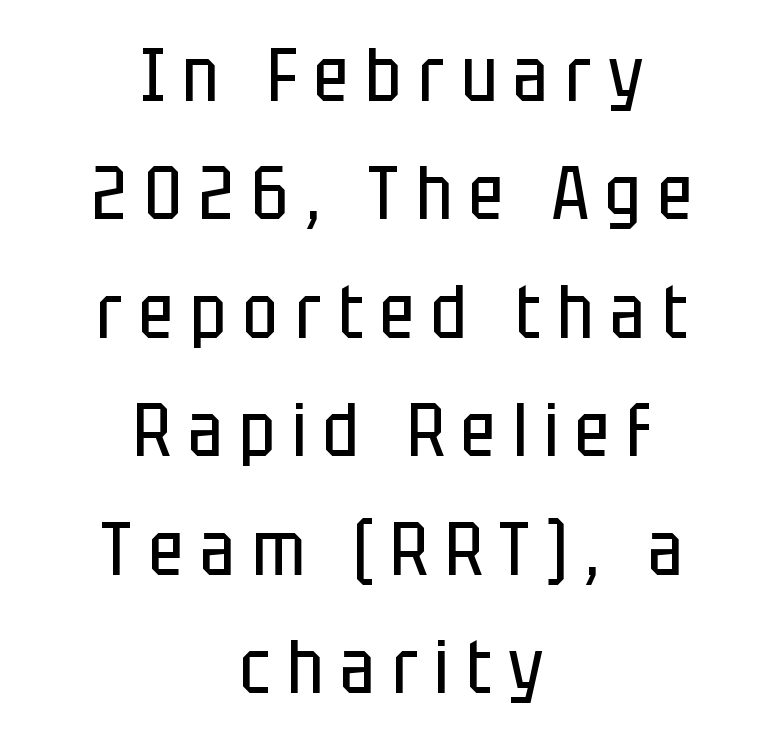
The image shows 74 px regular-weight, condensed sans-serif type, upright; set centered, normal line spacing (1.6x), unusually wide letter spacing (+0.23 em), not underlined; low stroke contrast and a large x-height.
